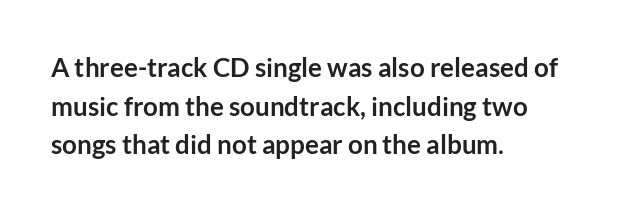
Q: Is the text bold? A: Yes.
Q: Is the text italic (slanted)? A: No, it is upright.
Q: Is the text underlined? A: No.
Q: How is the paragraph aligned? A: Left-aligned.
Q: Is the spacing between letters normal or unusually wide? A: Normal.
Q: Is the spacing between lines tight, normal or loose? A: Normal.
